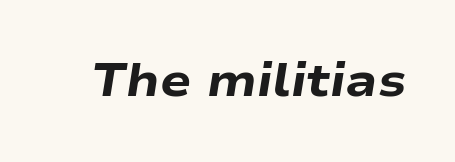
The image shows 46 px heavy, wide type, italic (leaning right); set normal letter spacing, not underlined; low stroke contrast and a medium x-height.
